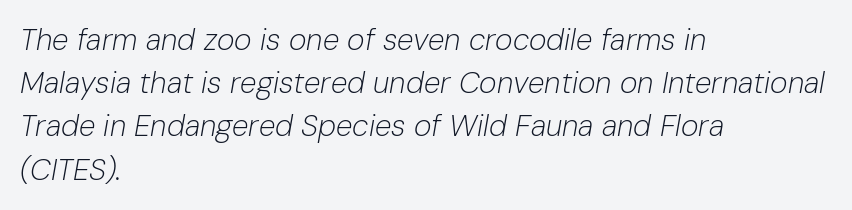
{"italic": "yes", "lean": "right", "slant_degrees": 10, "bold": "no", "weight": "light", "width": "normal", "stroke_contrast": "low", "x_height": "medium", "monospaced": "no", "underline": "no", "align": "left", "line_spacing": "normal", "line_spacing_ratio": 1.44, "letter_spacing": "normal", "letter_spacing_em": 0.0, "glyph_px": 30}
